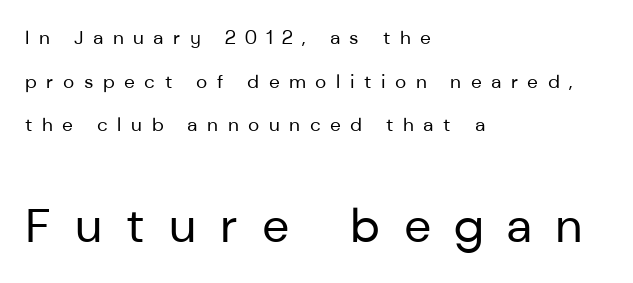
{"serif": "no", "italic": "no", "bold": "no", "weight": "regular", "width": "normal", "stroke_contrast": "low", "x_height": "medium", "monospaced": "no", "underline": "no", "align": "left", "line_spacing": "loose", "line_spacing_ratio": 2.3, "letter_spacing": "wide", "letter_spacing_em": 0.5, "larger_block": "second", "size_ratio": 2.53, "glyph_px": 48}
